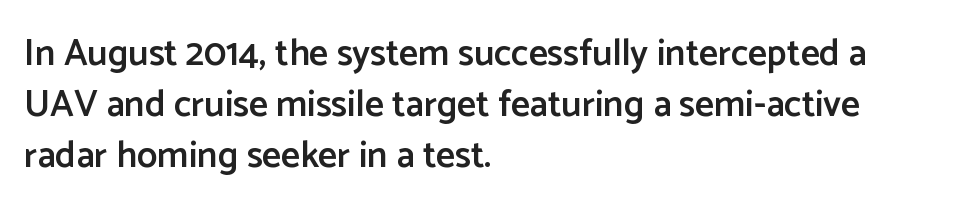
Q: Is the text bold? A: Semi-bold.
Q: Is the text italic (slanted)? A: No, it is upright.
Q: Is the typeface a serif or a sans-serif typeface? A: Sans-serif.
Q: Is the text underlined? A: No.
Q: How is the paragraph aligned? A: Left-aligned.
Q: Is the spacing between letters normal or unusually wide? A: Normal.
Q: Is the spacing between lines tight, normal or loose? A: Normal.
Q: Width (condensed, normal, or wide)? A: Normal.
Q: Stroke contrast? A: Low.
Q: x-height? A: Medium.
Q: Monospaced? A: No.
